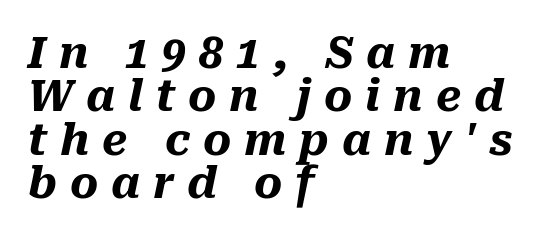
The glyphs are unaccompanied by any horizontal stroke below them. Each line starts at the same left margin while the right side varies. The specimen reads as italic at a glance. Caption: expanded tracking, letters set apart. The space between consecutive lines is stingy.
